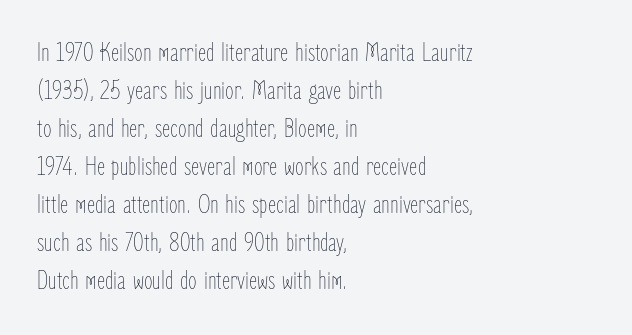
The image shows 28 px thin, condensed type, upright; set left-aligned, normal line spacing (1.36x), normal letter spacing, not underlined; low stroke contrast and a medium x-height.
